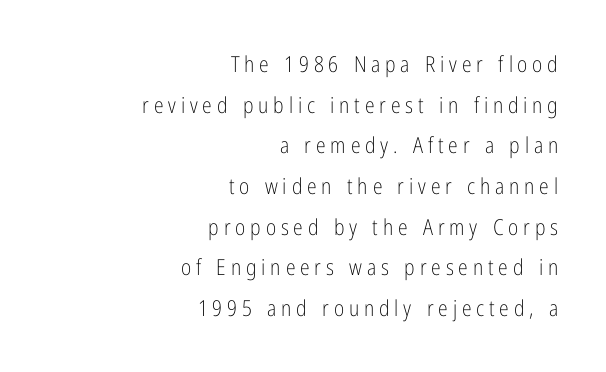
Decoration check: the copy has no underline. Which margin do the lines hug? The right one — the left edge is uneven. The typeface has the unassuming heft of standard copy or less. You could only call the tracking loose — the letters float apart.
